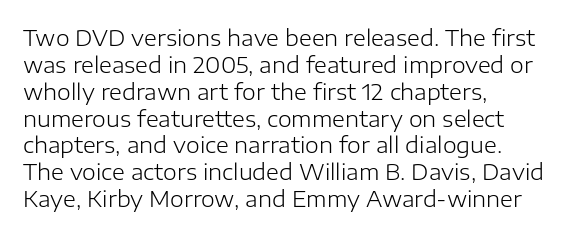
Honestly, the letter spacing is just normal — you wouldn't notice it. A student would call this left alignment; a typographer would say flush left, rag right. The font sits on the lighter half of the weight spectrum, regular included. Just letters on the line, the space beneath them empty.
